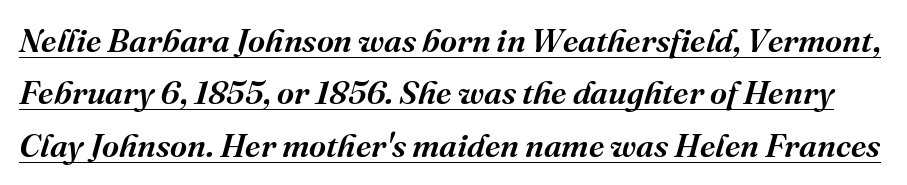
Q: Is the text bold? A: Semi-bold.
Q: Is the text italic (slanted)? A: Yes, it leans right by about 16 degrees.
Q: Is the typeface a serif or a sans-serif typeface? A: Serif.
Q: Is the text underlined? A: Yes.
Q: Is the spacing between letters normal or unusually wide? A: Normal.
Q: Is the spacing between lines tight, normal or loose? A: Normal.
Q: Width (condensed, normal, or wide)? A: Normal.
Q: Stroke contrast? A: Medium.
Q: x-height? A: Medium.
Q: Monospaced? A: No.
